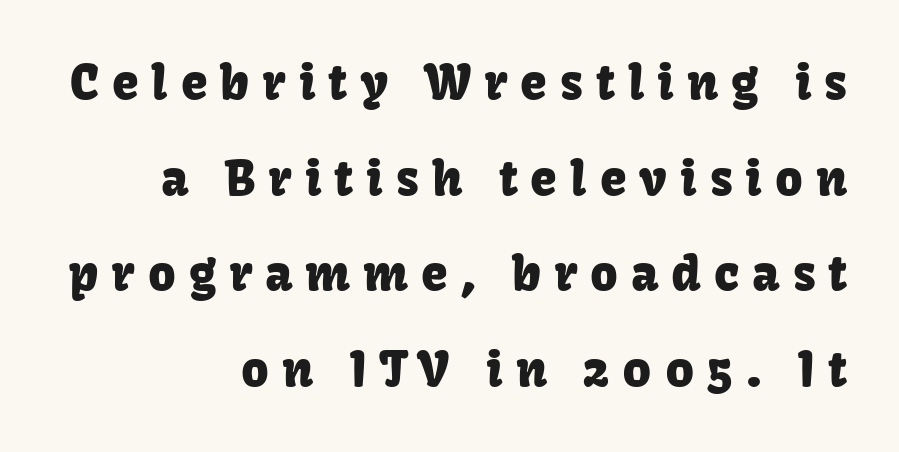
Q: Is the text italic (slanted)? A: No, it is upright.
Q: Is the typeface a serif or a sans-serif typeface? A: Sans-serif.
Q: Is the text underlined? A: No.
Q: How is the paragraph aligned? A: Right-aligned.
Q: Is the spacing between letters normal or unusually wide? A: Unusually wide.
Q: Is the spacing between lines tight, normal or loose? A: Loose.
Q: Width (condensed, normal, or wide)? A: Normal.
Q: Stroke contrast? A: Low.
Q: x-height? A: Medium.
Q: Monospaced? A: No.
